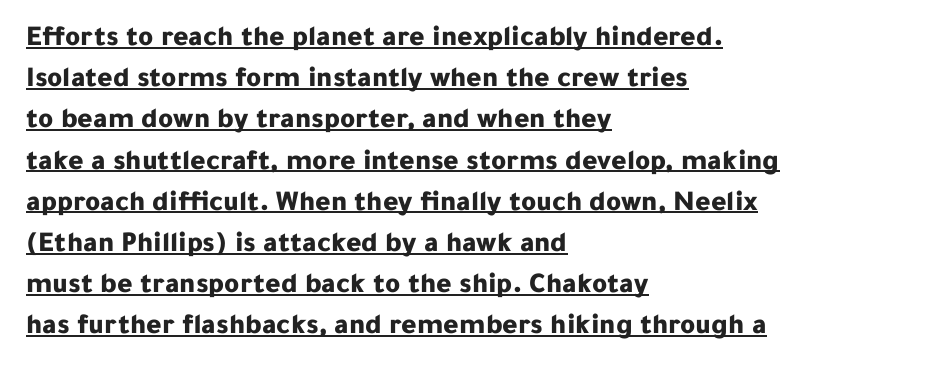
{"serif": "no", "italic": "no", "bold": "yes", "weight": "bold", "width": "normal", "stroke_contrast": "low", "x_height": "medium", "monospaced": "no", "underline": "yes", "align": "left", "line_spacing": "normal", "line_spacing_ratio": 1.42, "letter_spacing": "normal", "letter_spacing_em": 0.0, "glyph_px": 29}
